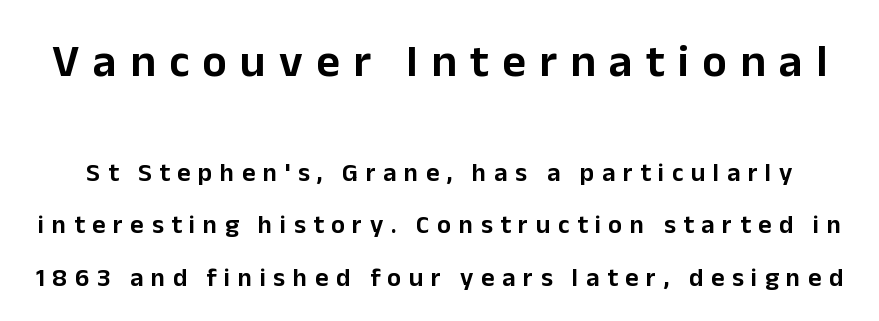
{"serif": "no", "italic": "no", "width": "normal", "stroke_contrast": "low", "x_height": "medium", "monospaced": "no", "underline": "no", "line_spacing": "loose", "line_spacing_ratio": 2.02, "letter_spacing": "wide", "letter_spacing_em": 0.29, "larger_block": "first", "size_ratio": 1.77, "glyph_px": 46}
